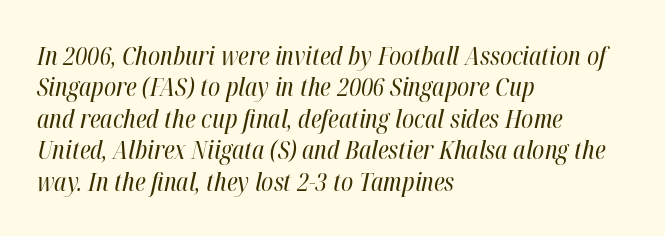
The image shows 26 px text type, italic (leaning right); set left-aligned, line spacing 1.21x, normal letter spacing, not underlined.
